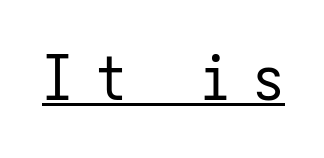
Fixed-width glyphs throughout — classic coding-font behaviour. Letters have the restrained weight of plain body copy at most. The rendered words wear a rule along their underside. The line texture is sparse and dotted thanks to wide tracking.
